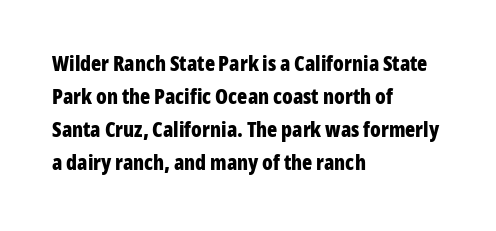
The image shows 21 px bold type, upright; set left-aligned, normal line spacing (1.57x), normal letter spacing, not underlined.
